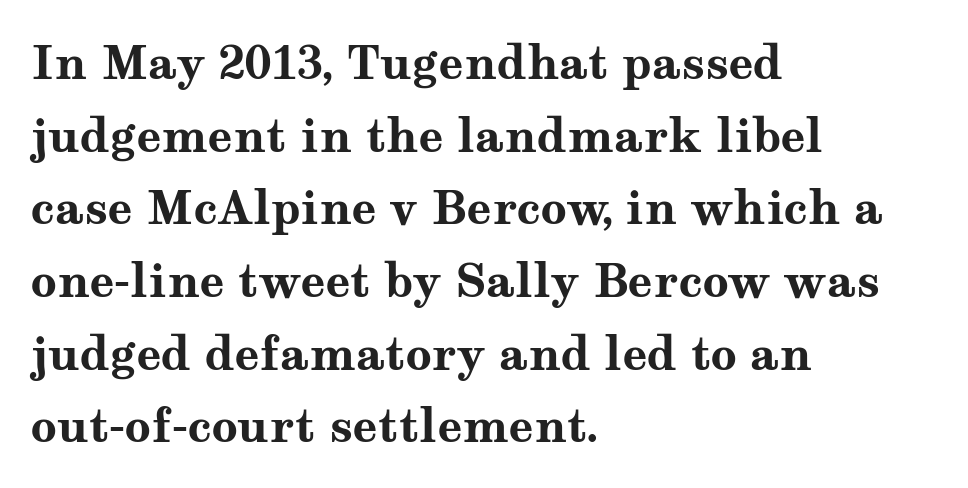
Q: Is the text bold? A: Yes.
Q: Is the text italic (slanted)? A: No, it is upright.
Q: Is the typeface a serif or a sans-serif typeface? A: Serif.
Q: Is the text underlined? A: No.
Q: How is the paragraph aligned? A: Left-aligned.
Q: Is the spacing between letters normal or unusually wide? A: Normal.
Q: Is the spacing between lines tight, normal or loose? A: Normal.
Q: Width (condensed, normal, or wide)? A: Wide.
Q: Stroke contrast? A: Medium.
Q: x-height? A: Medium.
Q: Monospaced? A: No.
